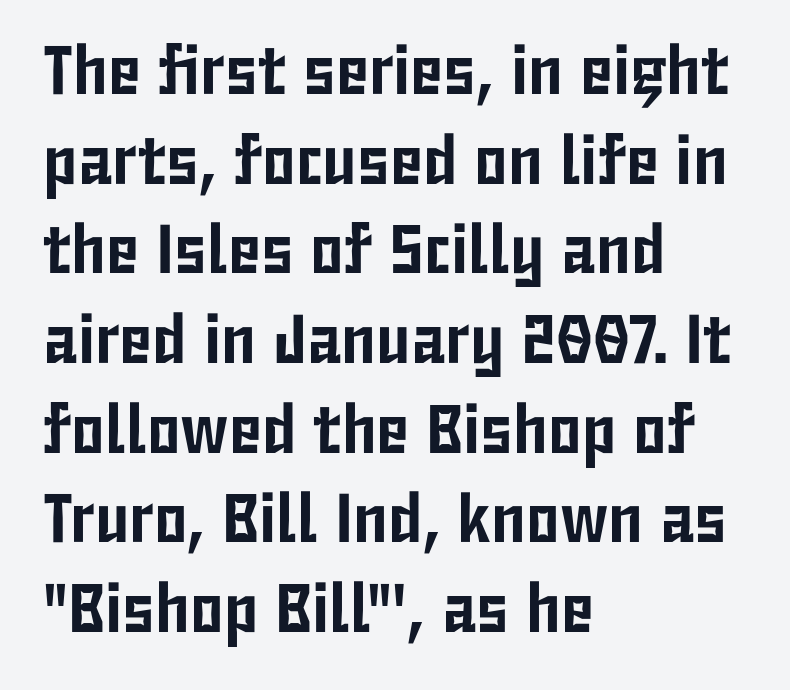
Q: Is the text italic (slanted)? A: No, it is upright.
Q: Is the typeface a serif or a sans-serif typeface? A: Sans-serif.
Q: Is the text underlined? A: No.
Q: How is the paragraph aligned? A: Left-aligned.
Q: Is the spacing between letters normal or unusually wide? A: Normal.
Q: Is the spacing between lines tight, normal or loose? A: Normal.
Q: Width (condensed, normal, or wide)? A: Condensed.
Q: Stroke contrast? A: Low.
Q: x-height? A: Medium.
Q: Monospaced? A: No.
